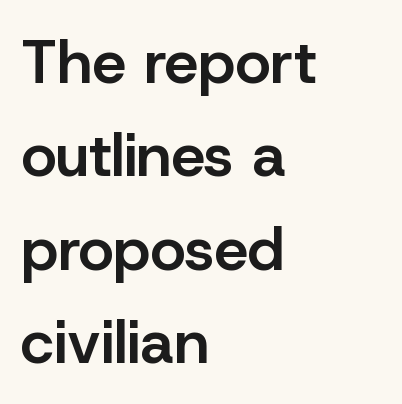
{"serif": "no", "italic": "no", "bold": "semi", "weight": "semibold", "width": "normal", "stroke_contrast": "low", "x_height": "medium", "monospaced": "no", "underline": "no", "align": "left", "line_spacing": "normal", "line_spacing_ratio": 1.53, "letter_spacing": "normal", "letter_spacing_em": 0.0, "glyph_px": 61}
